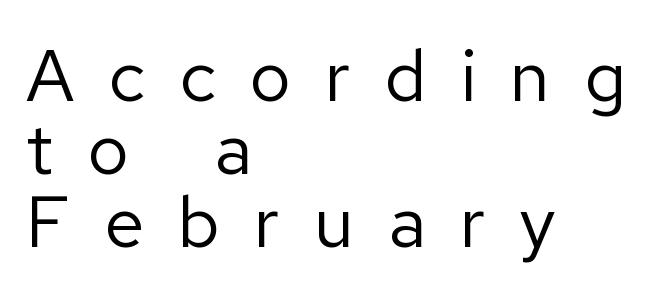
Q: Is the text bold? A: No.
Q: Is the text italic (slanted)? A: No, it is upright.
Q: Is the typeface a serif or a sans-serif typeface? A: Sans-serif.
Q: Is the text underlined? A: No.
Q: How is the paragraph aligned? A: Left-aligned.
Q: Is the spacing between letters normal or unusually wide? A: Unusually wide.
Q: Is the spacing between lines tight, normal or loose? A: Tight.
Q: Width (condensed, normal, or wide)? A: Normal.
Q: Stroke contrast? A: Low.
Q: x-height? A: Medium.
Q: Monospaced? A: No.
